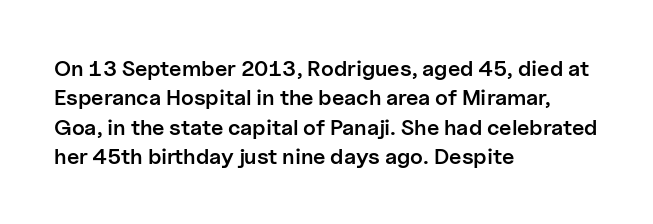
Unmarked baselines from the first word to the last. Does the copy run flush right? No — it runs flush left. Every stem runs plumb, perpendicular to the baseline. Each glyph is drawn with semibold strokes, heavier than normal yet not fully bold. The rendering keeps characters at their native spacing.
